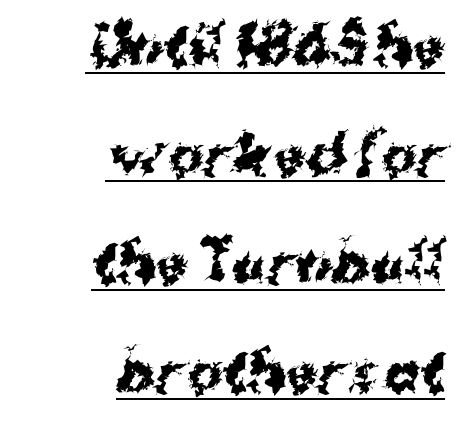
Quick note: underline on. The block of text is sparse from top to bottom, with ample space between rows. A typesetter would call this proportional, since set widths differ per character. What kind of face is this? One without serifs — a sans.
